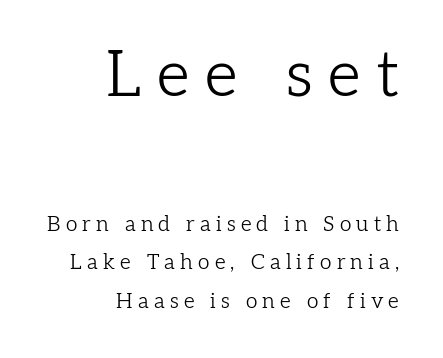
Q: Is the text bold? A: No.
Q: Is the text italic (slanted)? A: No, it is upright.
Q: Is the typeface a serif or a sans-serif typeface? A: Serif.
Q: Is the text underlined? A: No.
Q: How is the paragraph aligned? A: Right-aligned.
Q: Is the spacing between letters normal or unusually wide? A: Unusually wide.
Q: Which block of text is set in a larger size, the first (top) or the second (bottom)? A: The first (top) one.
Q: Width (condensed, normal, or wide)? A: Normal.
Q: Stroke contrast? A: Low.
Q: x-height? A: Medium.
Q: Monospaced? A: No.
